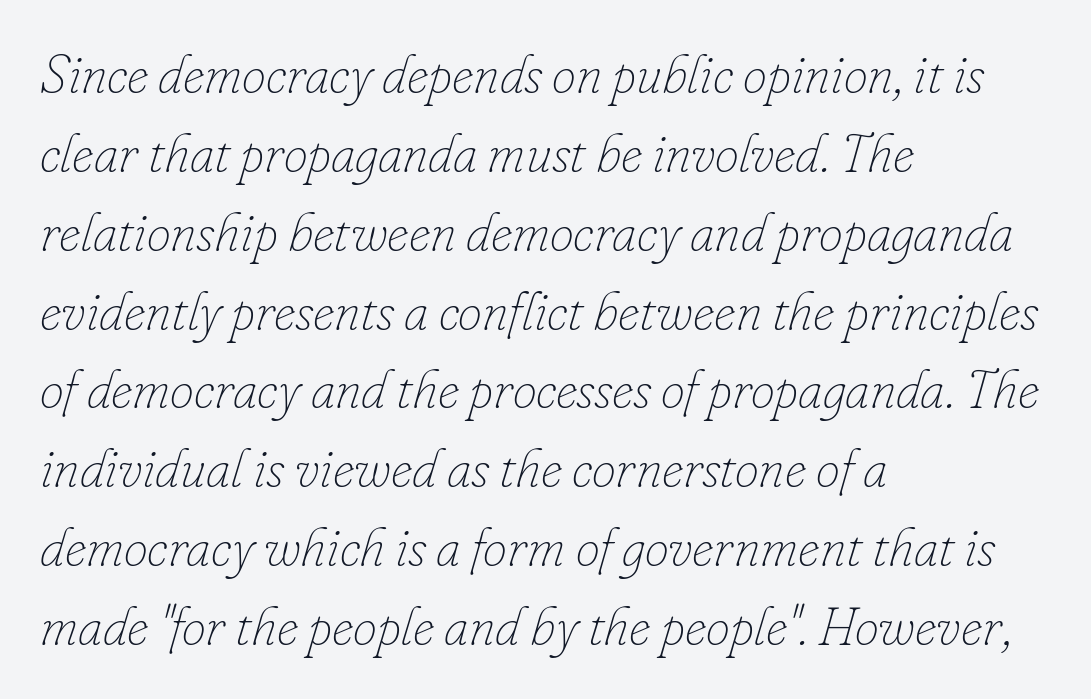
Q: Is the text bold? A: No.
Q: Is the text italic (slanted)? A: Yes, it leans right by about 16 degrees.
Q: Is the text underlined? A: No.
Q: How is the paragraph aligned? A: Left-aligned.
Q: Is the spacing between letters normal or unusually wide? A: Normal.
Q: Is the spacing between lines tight, normal or loose? A: Normal.
Q: Width (condensed, normal, or wide)? A: Normal.
Q: Stroke contrast? A: Low.
Q: x-height? A: Small.
Q: Monospaced? A: No.
